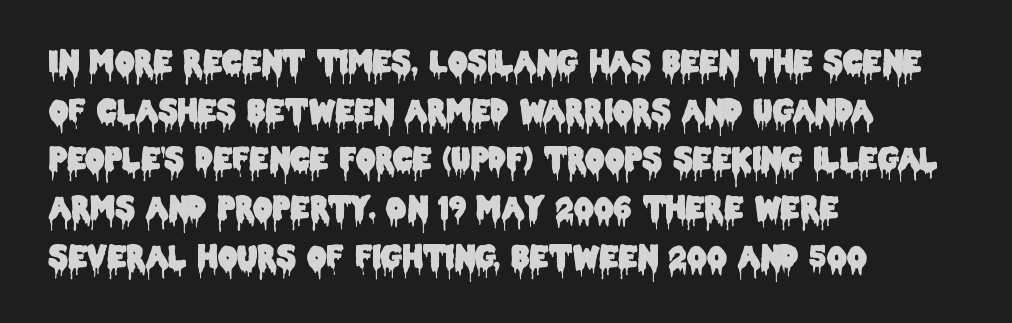
The image shows 31 px condensed sans-serif type, upright; set left-aligned, normal line spacing (1.57x), normal letter spacing, not underlined; low stroke contrast and a large x-height.
